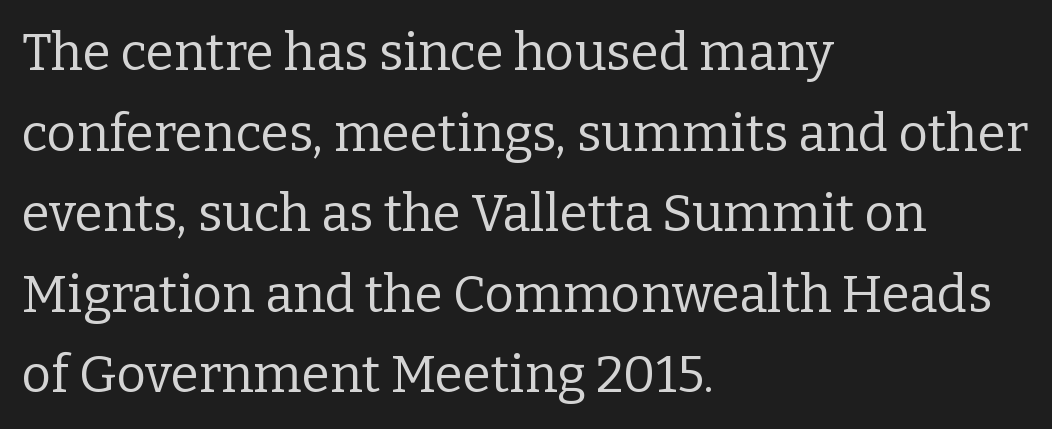
The image shows 51 px regular-weight serif type, upright; set left-aligned, normal line spacing (1.58x), normal letter spacing, not underlined; low stroke contrast and a medium x-height.
